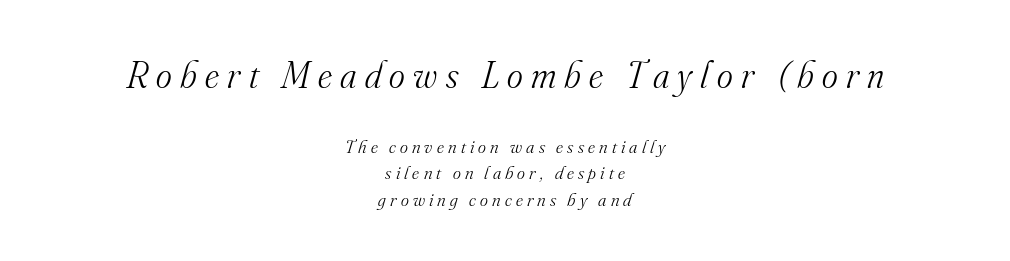
Reading top to bottom, the characters get smaller at the block break. Regarding leading, the lines here are spaced in the standard way. Serifs: yes, visible at the terminals of the letterforms. Neither beginnings nor endings align; midpoints do. Letters have the restrained weight of plain body copy at most.
